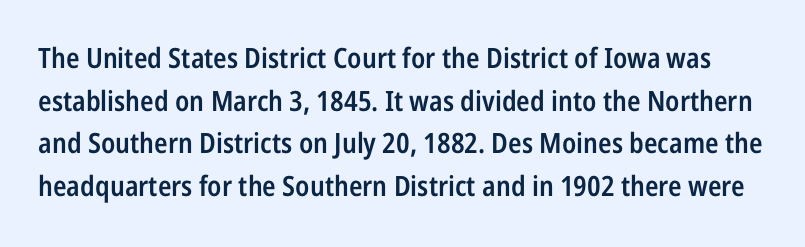
The image shows 28 px semibold, condensed sans-serif type, upright; set normal line spacing (1.52x), normal letter spacing, not underlined; low stroke contrast and a medium x-height.
